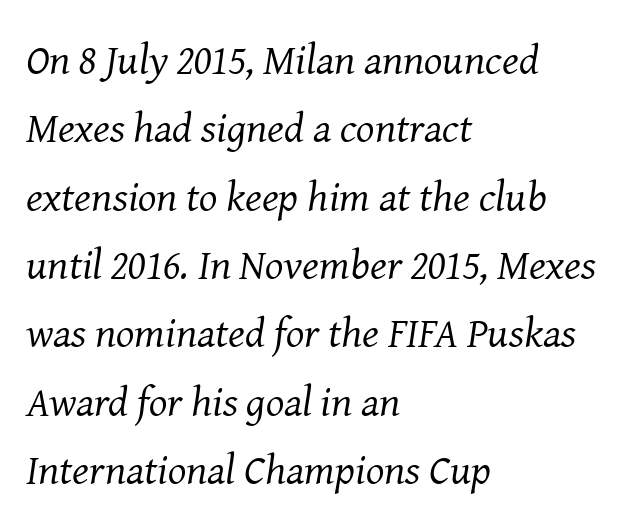
{"serif": "yes", "italic": "yes", "lean": "right", "slant_degrees": 8, "bold": "no", "weight": "regular", "width": "normal", "stroke_contrast": "medium", "x_height": "medium", "monospaced": "no", "underline": "no", "align": "left", "line_spacing": "normal", "line_spacing_ratio": 1.59, "letter_spacing": "normal", "letter_spacing_em": 0.0, "glyph_px": 43}
